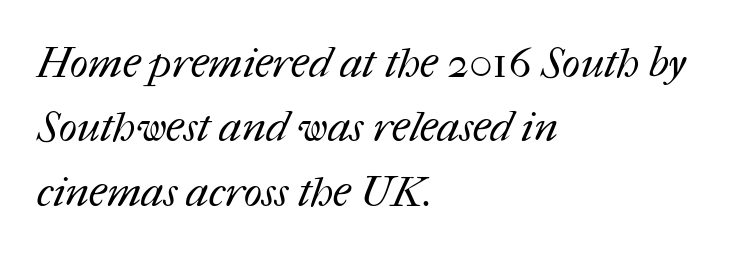
Q: Is the text bold? A: No.
Q: Is the text underlined? A: No.
Q: How is the paragraph aligned? A: Left-aligned.
Q: Is the spacing between letters normal or unusually wide? A: Normal.
Q: Is the spacing between lines tight, normal or loose? A: Normal.
Q: Width (condensed, normal, or wide)? A: Normal.
Q: Stroke contrast? A: Medium.
Q: x-height? A: Medium.
Q: Monospaced? A: No.
